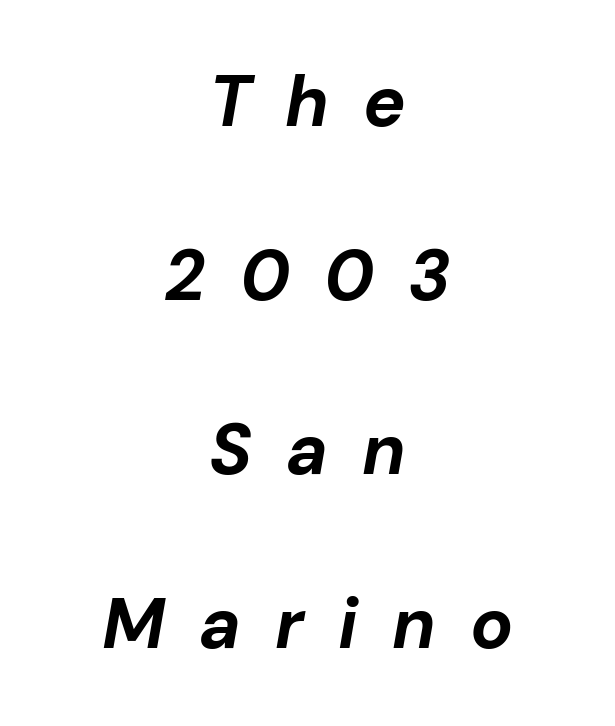
Quick note: interline space is abundant. This rendering widens character spacing well past its baseline value. The font is running at its bold setting. Honestly, there is no underline to notice here at all.
